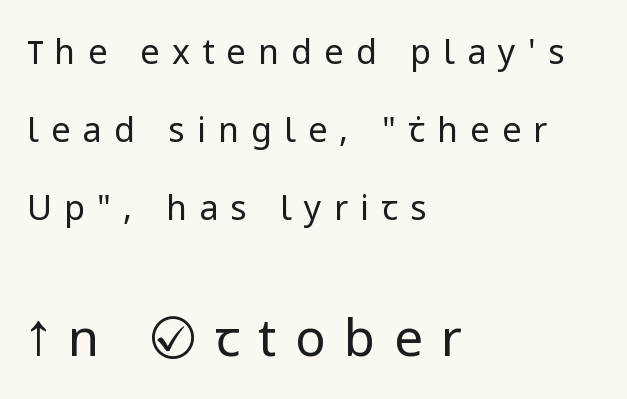
The image shows 51 px regular-weight sans-serif type, upright; set left-aligned, loose line spacing (2.29x), unusually wide letter spacing (+0.36 em), not underlined; the second (bottom) block is 1.5x larger; low stroke contrast and a medium x-height.
